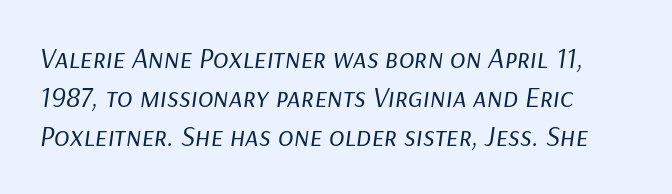
The image shows 29 px regular-weight type, italic (leaning right); set left-aligned, normal line spacing (1.35x), normal letter spacing, not underlined; low stroke contrast and a medium x-height.
